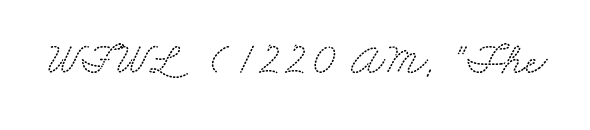
Q: Is the typeface a serif or a sans-serif typeface? A: Serif.
Q: Is the text underlined? A: No.
Q: Is the spacing between letters normal or unusually wide? A: Normal.
Q: Width (condensed, normal, or wide)? A: Wide.
Q: Stroke contrast? A: Low.
Q: x-height? A: Small.
Q: Monospaced? A: No.
